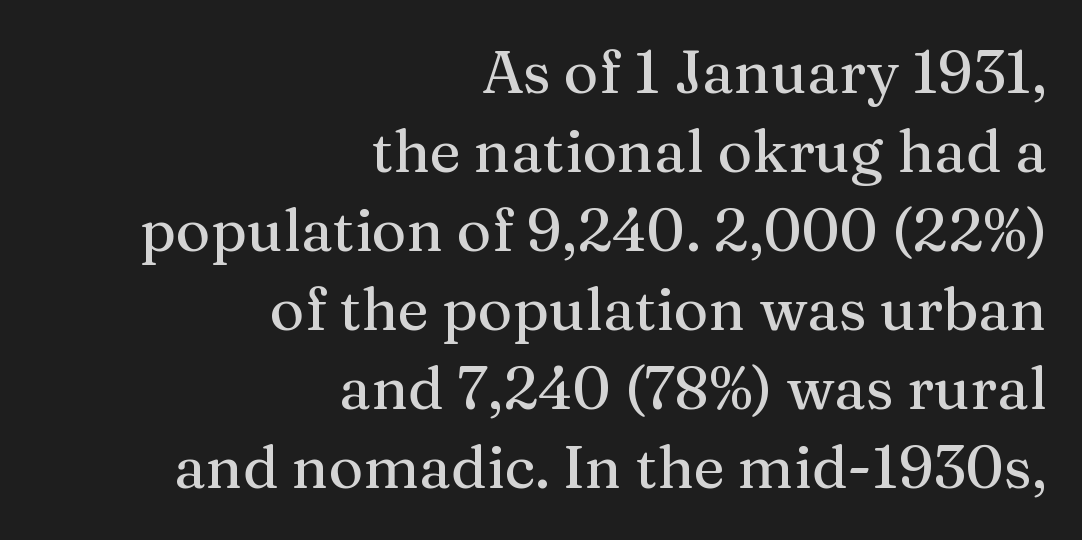
Note the varied advance widths — an 'i' is clearly narrower than an 'm'. Notice how the passage keeps a crisp vertical edge on the right only. Compared with typical body copy, the letter spacing here is the same. A typesetter would call this leading conventional body-copy spacing. In terms of posture, this sample is upright. Underlining? Definitely not there.
